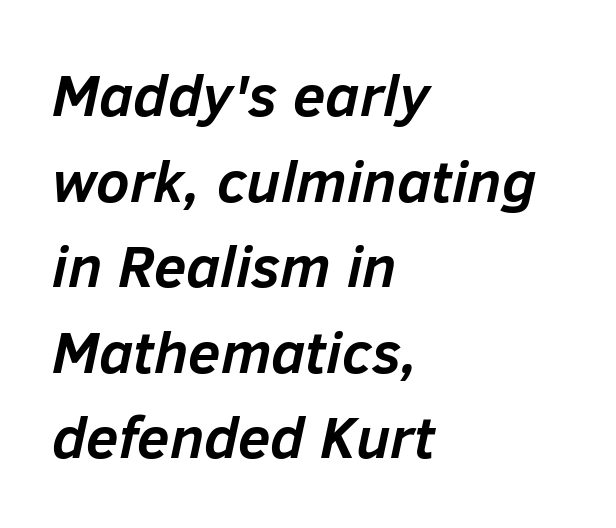
Q: Is the text bold? A: Yes.
Q: Is the text italic (slanted)? A: Yes, it leans right by about 12 degrees.
Q: Is the text underlined? A: No.
Q: How is the paragraph aligned? A: Left-aligned.
Q: Is the spacing between letters normal or unusually wide? A: Normal.
Q: Is the spacing between lines tight, normal or loose? A: Normal.
Q: Width (condensed, normal, or wide)? A: Normal.
Q: Stroke contrast? A: Low.
Q: x-height? A: Medium.
Q: Monospaced? A: No.
